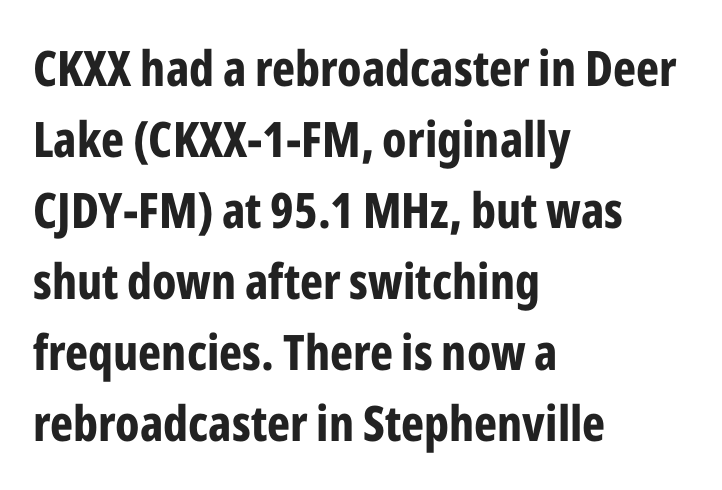
{"serif": "no", "italic": "no", "bold": "yes", "weight": "bold", "width": "condensed", "stroke_contrast": "low", "x_height": "medium", "monospaced": "no", "underline": "no", "align": "left", "line_spacing": "normal", "line_spacing_ratio": 1.45, "letter_spacing": "normal", "letter_spacing_em": 0.0, "glyph_px": 49}
